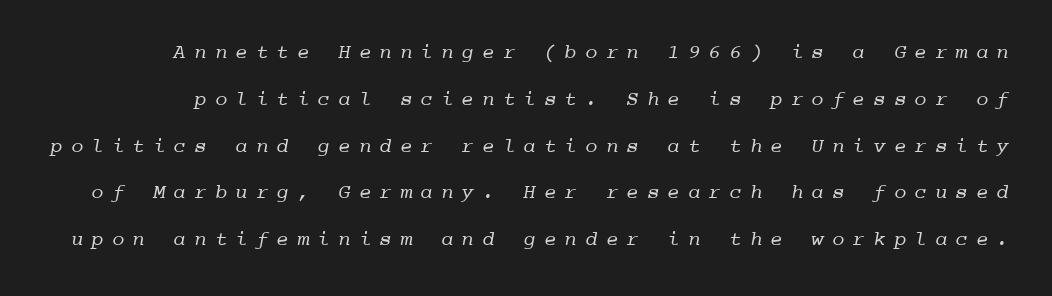
A typesetter would call this leading open, well beyond the default. Bare-footed words on every line. Each stroke keeps to a modest, everyday thickness or less. Spacing between characters has been opened up far beyond the box default.
